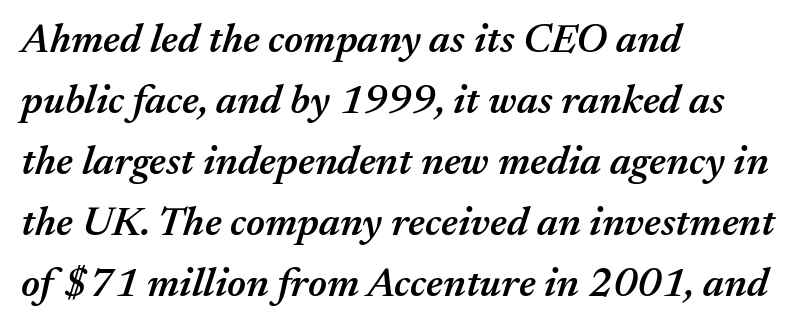
Students, note that the glyphs here touch the page at normal intervals. Check the space under the baseline: it is left empty. If you drew a line through each stem, it would be angled. In terms of weight, the rendering is demibold, just under bold. What's the leading like? Ordinary, nothing unusual. Spacing verdict: proportional, widths tailored to each character.
